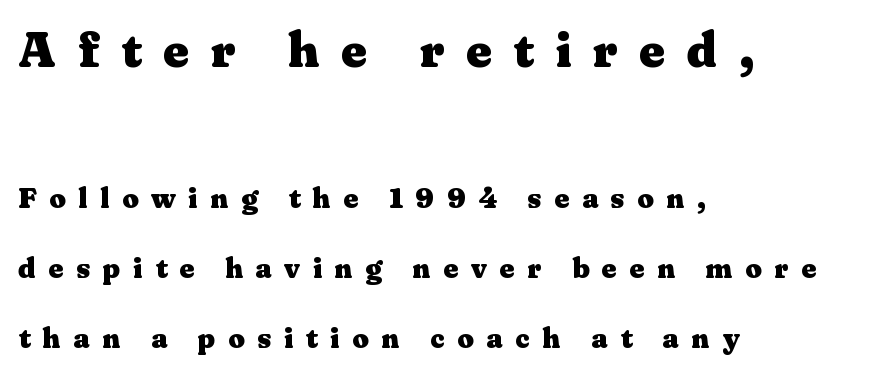
{"serif": "yes", "italic": "no", "bold": "yes", "weight": "heavy", "width": "wide", "stroke_contrast": "medium", "x_height": "medium", "monospaced": "no", "underline": "no", "align": "left", "line_spacing": "loose", "line_spacing_ratio": 2.42, "letter_spacing": "wide", "letter_spacing_em": 0.43, "larger_block": "first", "size_ratio": 1.72, "glyph_px": 50}
